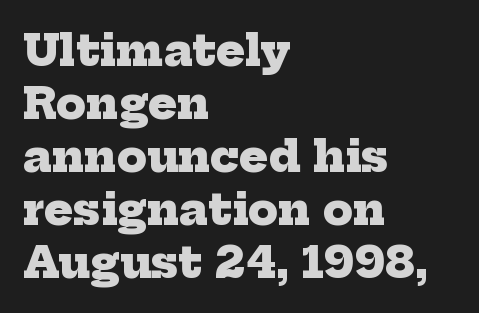
Descenders are the only things crossing below the line. In terms of weight, the rendering is a true, heavy bold. How are the letters spaced? Ordinarily, with no added tracking. All the whitespace from short lines collects on the right. Is this a fixed-width face? No — the glyphs have proportional, varying widths. The letters carry serifs — small finishing strokes at the ends of their stems.
